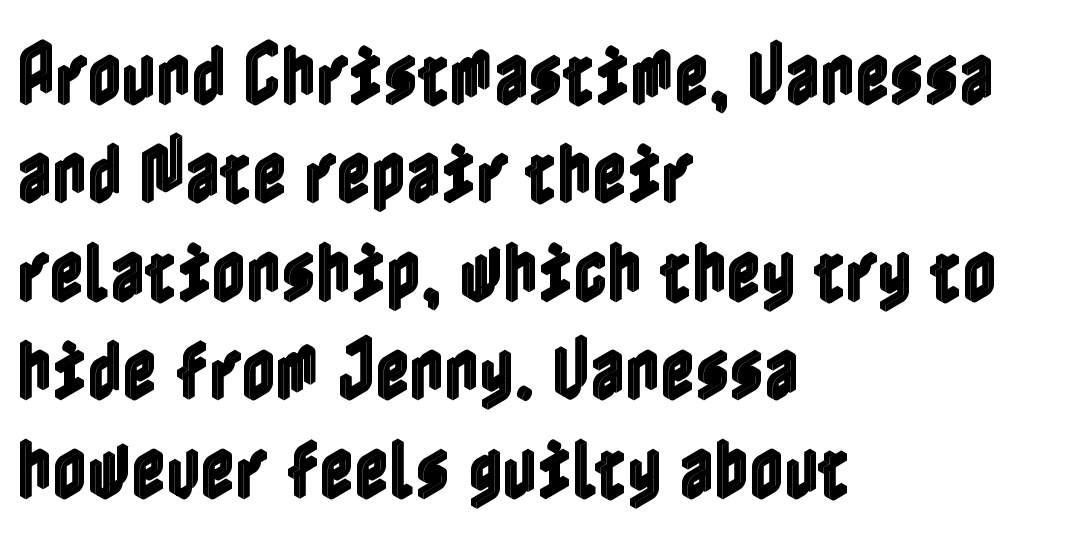
The image shows 67 px condensed type, upright; set left-aligned, normal line spacing (1.47x), normal letter spacing, not underlined; a medium x-height.
